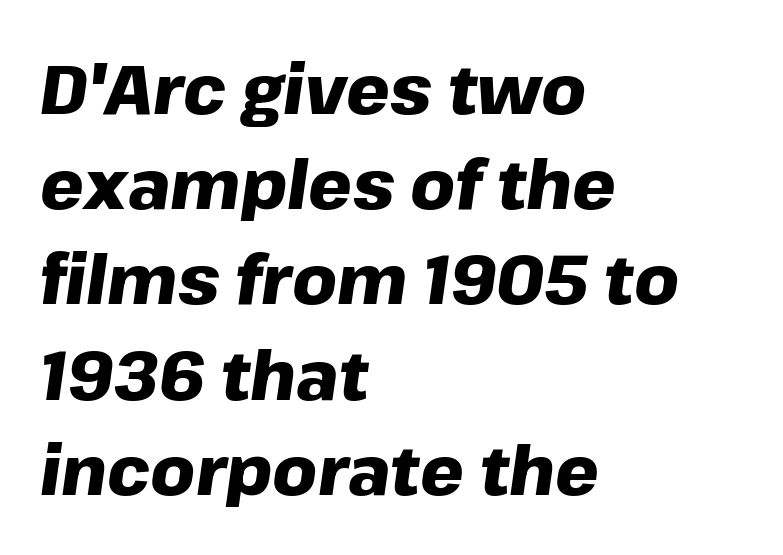
{"italic": "yes", "lean": "right", "slant_degrees": 8, "bold": "yes", "weight": "heavy", "width": "normal", "stroke_contrast": "low", "x_height": "medium", "monospaced": "no", "underline": "no", "align": "left", "line_spacing": "normal", "line_spacing_ratio": 1.38, "letter_spacing": "normal", "letter_spacing_em": 0.0, "glyph_px": 69}
